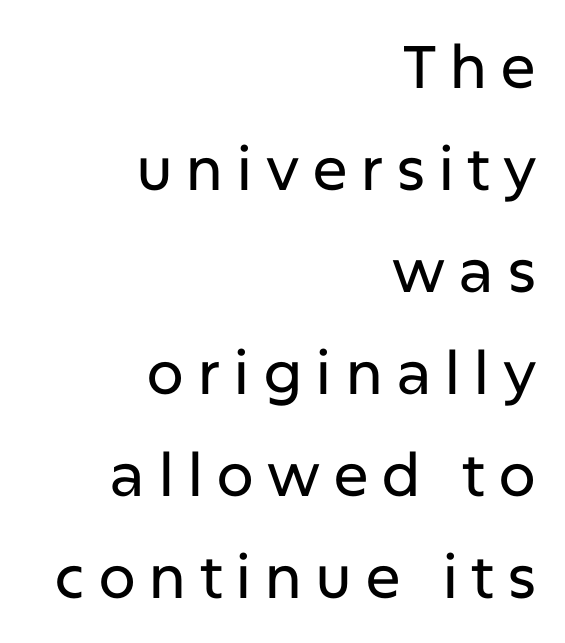
Q: Is the text italic (slanted)? A: No, it is upright.
Q: Is the typeface a serif or a sans-serif typeface? A: Sans-serif.
Q: Is the text underlined? A: No.
Q: How is the paragraph aligned? A: Right-aligned.
Q: Is the spacing between letters normal or unusually wide? A: Unusually wide.
Q: Is the spacing between lines tight, normal or loose? A: Normal.
Q: Width (condensed, normal, or wide)? A: Normal.
Q: Stroke contrast? A: Low.
Q: x-height? A: Medium.
Q: Monospaced? A: No.
